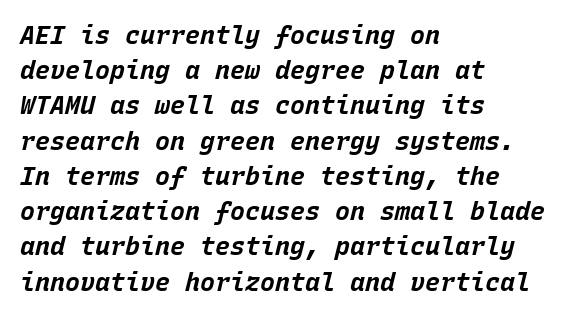
The image shows 25 px bold type, italic (leaning right); set left-aligned, normal line spacing (1.41x), normal letter spacing, not underlined.
